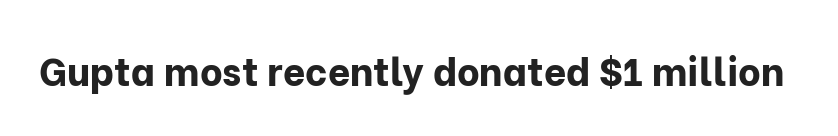
{"serif": "no", "italic": "no", "bold": "yes", "weight": "bold", "width": "normal", "stroke_contrast": "low", "x_height": "medium", "monospaced": "no", "underline": "no", "letter_spacing": "normal", "letter_spacing_em": 0.0, "glyph_px": 39}
